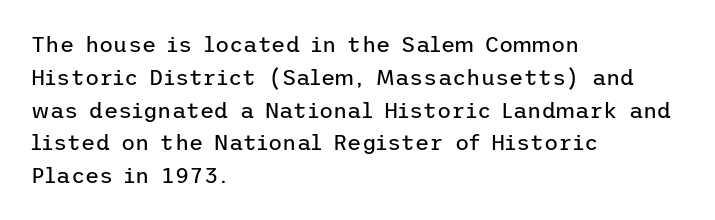
Descender tails drop into unmarked territory. Vertically, the passage feels balanced, rows spaced as you'd expect. The typesetter chose a ragged-right arrangement here. The typography opts for an upright posture over an oblique one. The rendering keeps characters at their native spacing. Stroke mass is kept to a normal reading level or below.
